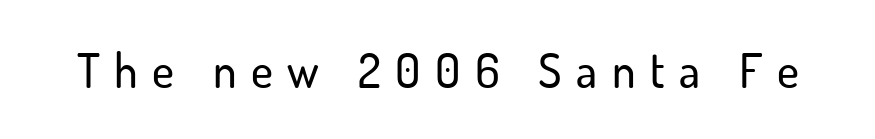
Q: Is the text italic (slanted)? A: No, it is upright.
Q: Is the typeface a serif or a sans-serif typeface? A: Sans-serif.
Q: Is the text underlined? A: No.
Q: Is the spacing between letters normal or unusually wide? A: Unusually wide.
Q: Width (condensed, normal, or wide)? A: Normal.
Q: Stroke contrast? A: Low.
Q: x-height? A: Small.
Q: Monospaced? A: No.
